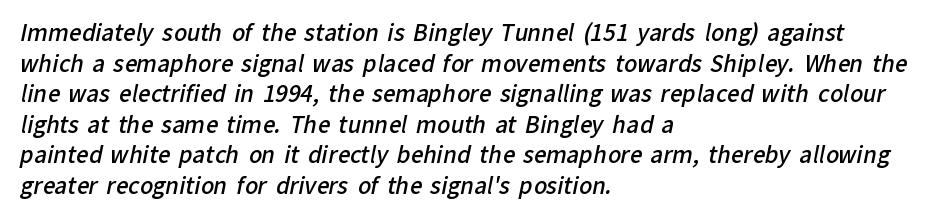
Q: Is the text bold? A: Semi-bold.
Q: Is the text underlined? A: No.
Q: How is the paragraph aligned? A: Left-aligned.
Q: Is the spacing between letters normal or unusually wide? A: Normal.
Q: Is the spacing between lines tight, normal or loose? A: Normal.
